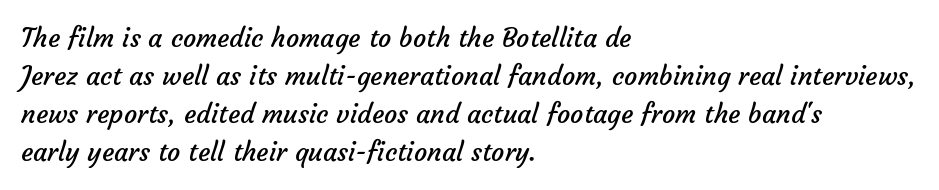
The image shows 26 px text type; set left-aligned, normal line spacing (1.46x), normal letter spacing, not underlined.
